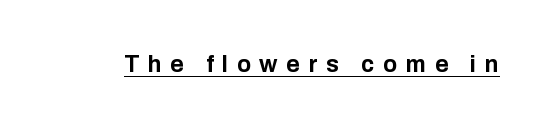
{"italic": "no", "bold": "yes", "underline": "yes", "letter_spacing": "wide", "letter_spacing_em": 0.38, "glyph_px": 23}
